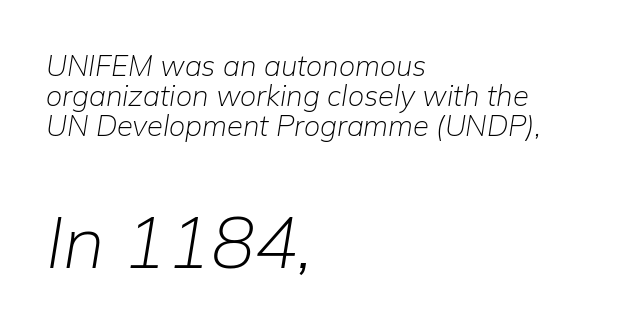
{"italic": "yes", "lean": "right", "slant_degrees": 9, "bold": "no", "weight": "light", "width": "normal", "stroke_contrast": "low", "x_height": "medium", "monospaced": "no", "underline": "no", "align": "left", "line_spacing": "tight", "line_spacing_ratio": 1.03, "letter_spacing": "normal", "letter_spacing_em": 0.0, "larger_block": "second", "size_ratio": 2.52, "glyph_px": 73}
